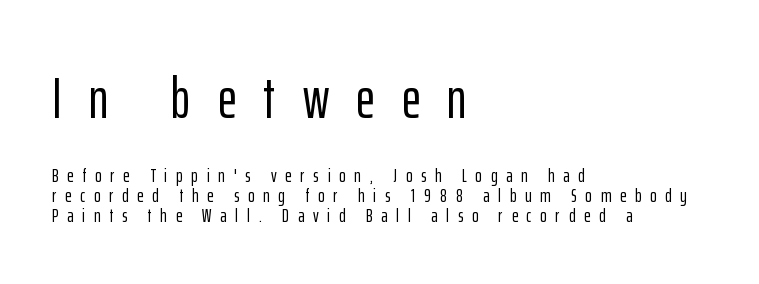
{"serif": "no", "italic": "no", "width": "condensed", "stroke_contrast": "low", "x_height": "medium", "monospaced": "no", "underline": "no", "align": "left", "line_spacing": "tight", "line_spacing_ratio": 1.06, "letter_spacing": "wide", "letter_spacing_em": 0.47, "larger_block": "first", "size_ratio": 3.05, "glyph_px": 58}
